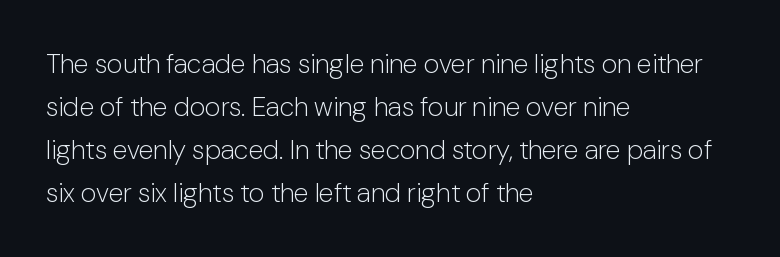
Q: Is the text bold? A: No.
Q: Is the text italic (slanted)? A: No, it is upright.
Q: Is the text underlined? A: No.
Q: How is the paragraph aligned? A: Left-aligned.
Q: Is the spacing between letters normal or unusually wide? A: Normal.
Q: Is the spacing between lines tight, normal or loose? A: Normal.
